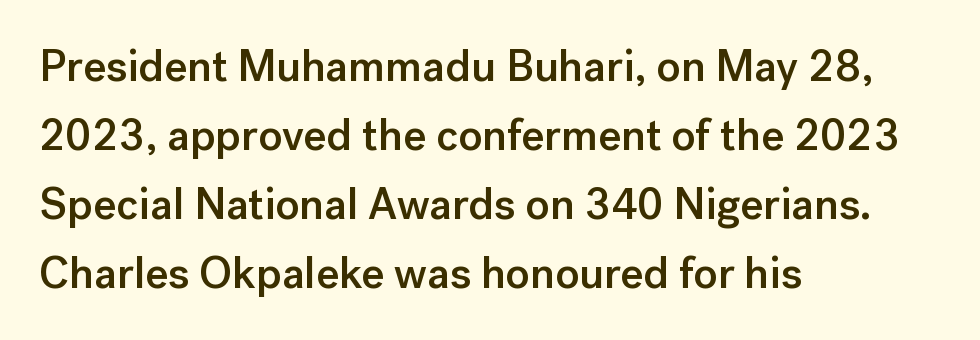
The image shows 44 px semibold sans-serif type, upright; set left-aligned, normal line spacing (1.57x), normal letter spacing, not underlined; low stroke contrast and a medium x-height.
